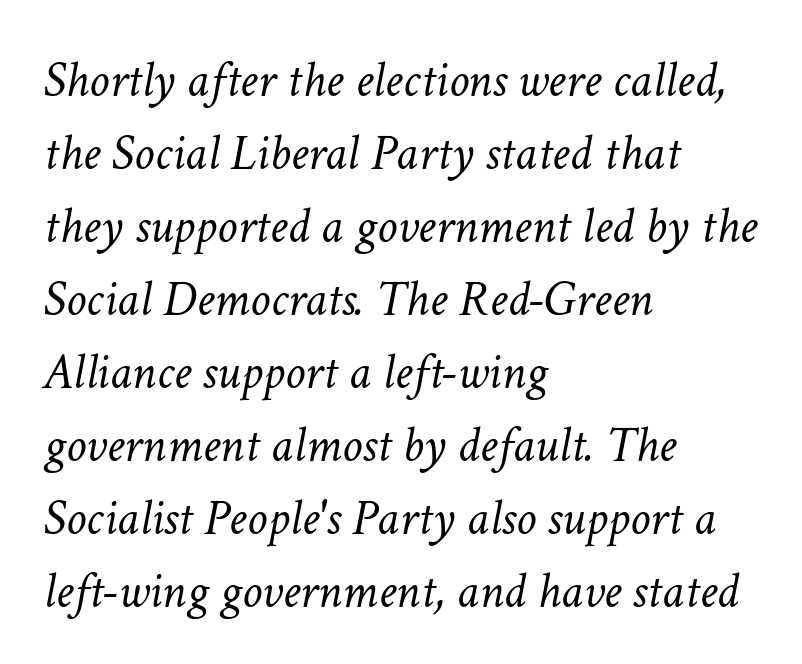
{"italic": "yes", "lean": "right", "slant_degrees": 11, "bold": "no", "weight": "light", "width": "normal", "stroke_contrast": "low", "x_height": "medium", "monospaced": "no", "underline": "no", "align": "left", "line_spacing": "normal", "line_spacing_ratio": 1.43, "letter_spacing": "normal", "letter_spacing_em": 0.0, "glyph_px": 51}
